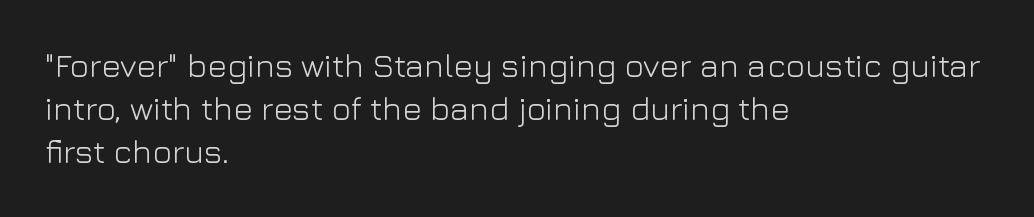
Q: Is the text bold? A: No.
Q: Is the text italic (slanted)? A: No, it is upright.
Q: Is the typeface a serif or a sans-serif typeface? A: Sans-serif.
Q: Is the text underlined? A: No.
Q: How is the paragraph aligned? A: Left-aligned.
Q: Is the spacing between letters normal or unusually wide? A: Normal.
Q: Is the spacing between lines tight, normal or loose? A: Normal.
Q: Width (condensed, normal, or wide)? A: Normal.
Q: Stroke contrast? A: Low.
Q: x-height? A: Medium.
Q: Monospaced? A: No.
